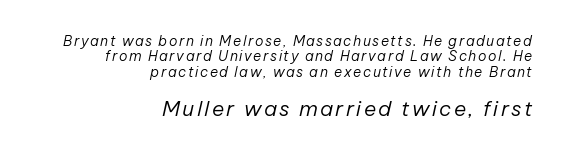
Q: Is the text bold? A: No.
Q: Is the text italic (slanted)? A: Yes, it leans right by about 12 degrees.
Q: Is the text underlined? A: No.
Q: How is the paragraph aligned? A: Right-aligned.
Q: Is the spacing between lines tight, normal or loose? A: Tight.
Q: Which block of text is set in a larger size, the first (top) or the second (bottom)? A: The second (bottom) one.
